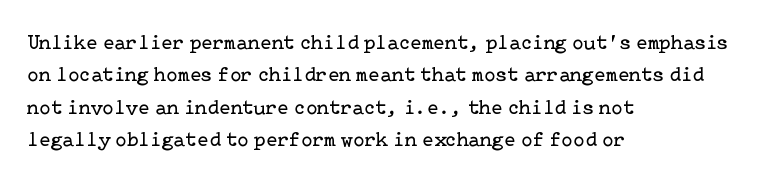
The image shows 21 px text type, upright; set left-aligned, normal line spacing (1.54x), normal letter spacing, not underlined.
